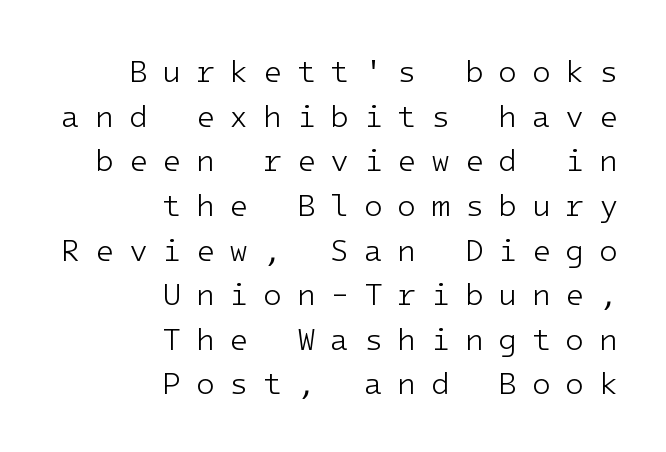
Q: Is the text bold? A: No.
Q: Is the text italic (slanted)? A: No, it is upright.
Q: Is the typeface a serif or a sans-serif typeface? A: Sans-serif.
Q: Is the text underlined? A: No.
Q: How is the paragraph aligned? A: Right-aligned.
Q: Is the spacing between letters normal or unusually wide? A: Unusually wide.
Q: Is the spacing between lines tight, normal or loose? A: Normal.
Q: Width (condensed, normal, or wide)? A: Normal.
Q: Stroke contrast? A: Low.
Q: x-height? A: Medium.
Q: Monospaced? A: Yes.
